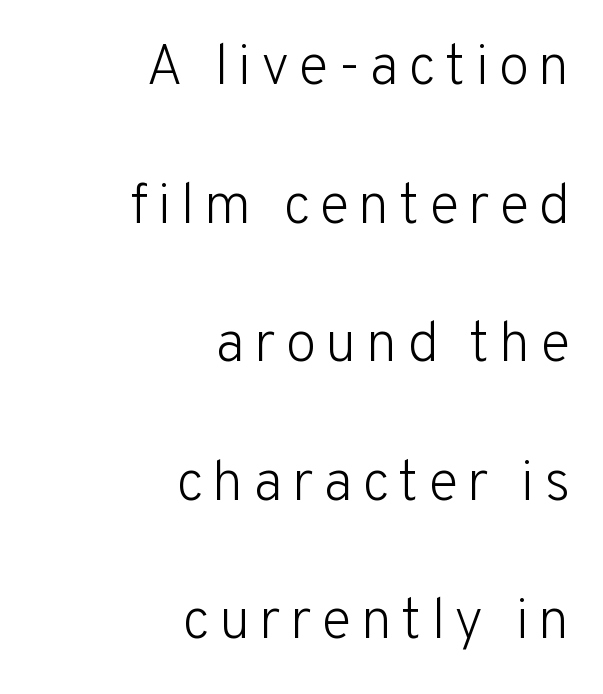
{"serif": "no", "italic": "no", "bold": "no", "weight": "light", "width": "normal", "stroke_contrast": "low", "x_height": "medium", "monospaced": "no", "underline": "no", "align": "right", "line_spacing": "loose", "line_spacing_ratio": 2.43, "glyph_px": 57}
